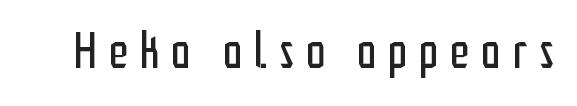
{"serif": "no", "italic": "no", "bold": "no", "weight": "regular", "width": "condensed", "stroke_contrast": "low", "x_height": "medium", "monospaced": "no", "underline": "no", "letter_spacing": "wide", "letter_spacing_em": 0.23, "glyph_px": 50}
